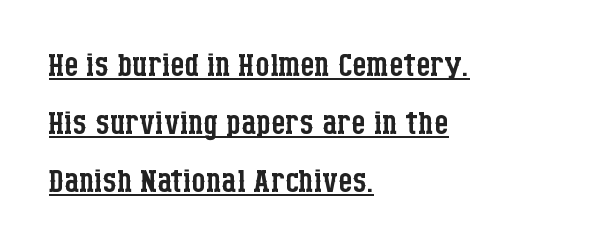
Q: Is the text bold? A: No.
Q: Is the text italic (slanted)? A: No, it is upright.
Q: Is the typeface a serif or a sans-serif typeface? A: Serif.
Q: Is the text underlined? A: Yes.
Q: How is the paragraph aligned? A: Left-aligned.
Q: Is the spacing between letters normal or unusually wide? A: Normal.
Q: Is the spacing between lines tight, normal or loose? A: Normal.
Q: Width (condensed, normal, or wide)? A: Condensed.
Q: Stroke contrast? A: Low.
Q: x-height? A: Large.
Q: Monospaced? A: No.
